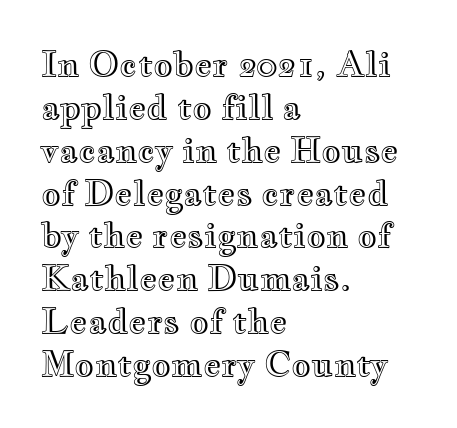
This sample uses plain, unmodified letter spacing. Words float on clear page, feet unadorned. This sample has the flowing, uneven cadence of proportional lettering. The typesetter chose a ragged-right arrangement here.
